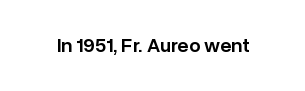
I'd describe the lettering as semibold — firm but not a full bold. The string is rendered with underlining switched off. If you drew a line through each stem, it would be perfectly vertical. Observe the ordinary spacing: letters are neighbours, not strangers.
